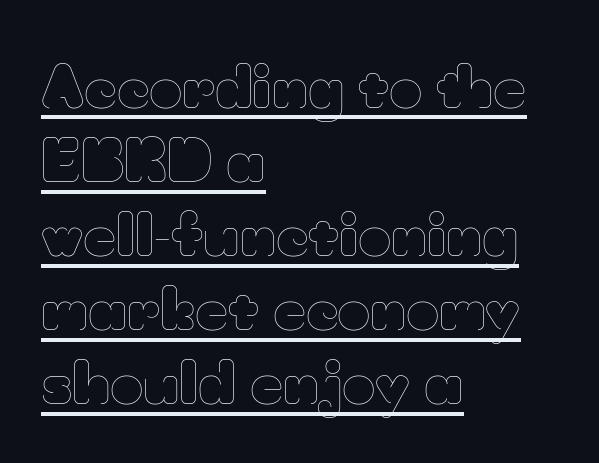
Q: Is the text bold? A: No.
Q: Is the text italic (slanted)? A: No, it is upright.
Q: Is the text underlined? A: Yes.
Q: How is the paragraph aligned? A: Left-aligned.
Q: Is the spacing between letters normal or unusually wide? A: Normal.
Q: Is the spacing between lines tight, normal or loose? A: Normal.
Q: Width (condensed, normal, or wide)? A: Normal.
Q: Stroke contrast? A: Low.
Q: x-height? A: Small.
Q: Monospaced? A: No.
